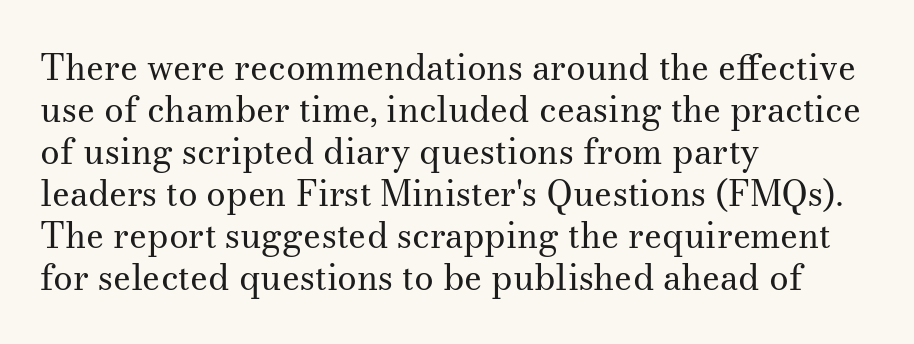
{"serif": "yes", "italic": "no", "bold": "no", "weight": "regular", "width": "normal", "stroke_contrast": "medium", "x_height": "small", "monospaced": "no", "underline": "no", "align": "left", "line_spacing_ratio": 1.2, "letter_spacing": "normal", "letter_spacing_em": 0.0, "glyph_px": 35}
